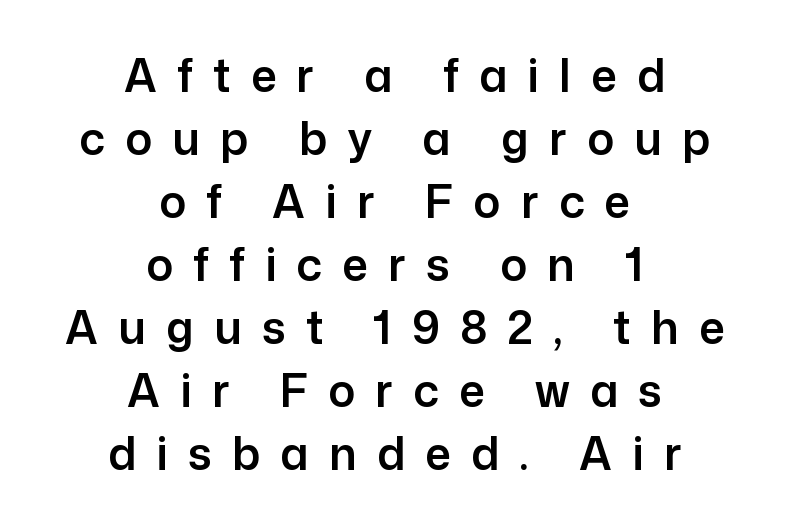
This sample keeps an unexceptional amount of space between lines. What stands out about the letter spacing? Its width — letters are far apart. Line starts and ends both wander, symmetrically. If you drew a line through each stem, it would be perfectly vertical. The area under the type is left untouched. The text was rendered using a sans face with plain stroke endings.
